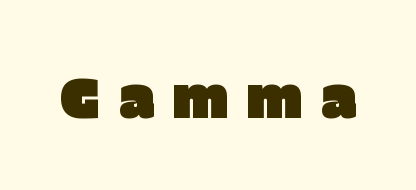
Q: Is the text italic (slanted)? A: No, it is upright.
Q: Is the typeface a serif or a sans-serif typeface? A: Sans-serif.
Q: Is the text underlined? A: No.
Q: Is the spacing between letters normal or unusually wide? A: Unusually wide.
Q: Width (condensed, normal, or wide)? A: Normal.
Q: Stroke contrast? A: Low.
Q: x-height? A: Large.
Q: Monospaced? A: No.
